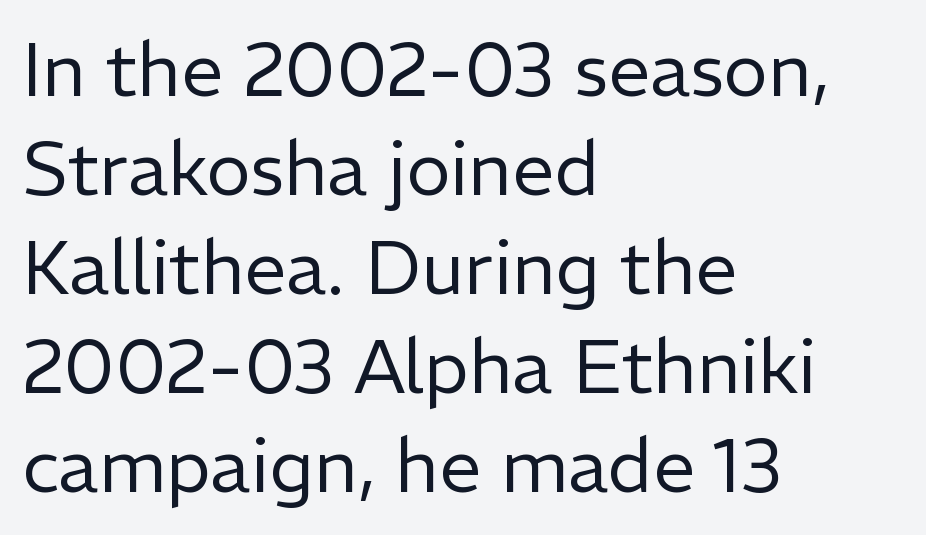
The passage shown is typed in a proportional face where columns would drift. You can tell from the bare stems that sans-serif type was used. The specimen omits any rule beneath the text block's lines. Is there any slant? The stems are plumb. Reading down the column, the eye jumps a familiar distance to each next line. The paragraph shown leans on its left margin.
